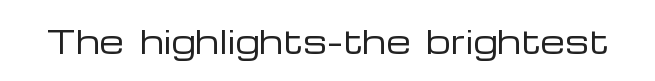
{"serif": "no", "italic": "no", "bold": "no", "weight": "regular", "width": "wide", "stroke_contrast": "low", "x_height": "medium", "monospaced": "no", "underline": "no", "letter_spacing": "normal", "letter_spacing_em": 0.0, "glyph_px": 31}
